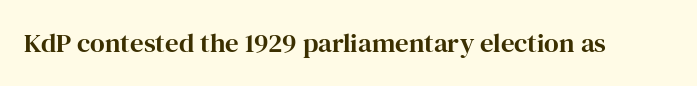
The image shows 27 px text type, upright; set normal letter spacing, not underlined.
